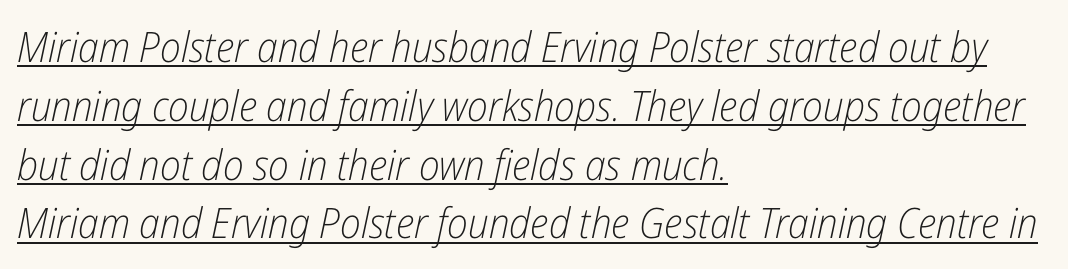
The image shows 42 px light, condensed type, italic (leaning right); set left-aligned, normal line spacing (1.4x), normal letter spacing, underlined; low stroke contrast and a medium x-height.
